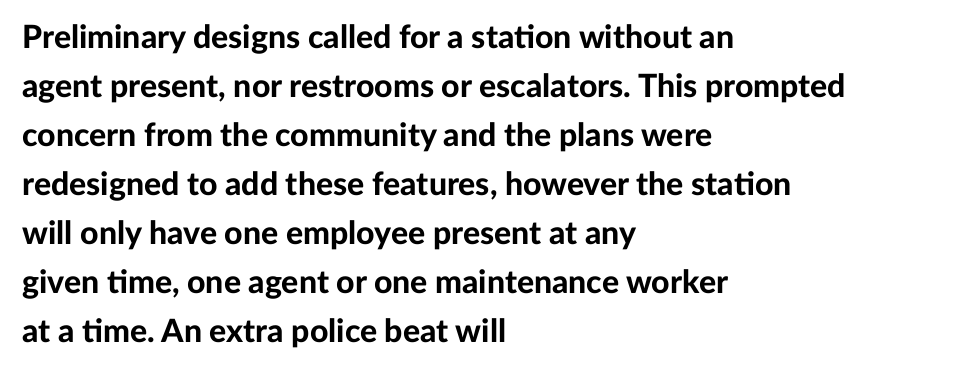
The string is rendered with underlining switched off. Successive baselines arrive at the customary interval. Tracking here is standard; glyphs follow each other at the usual distance. The setting favours the left margin, as ordinary paragraphs usually do.
